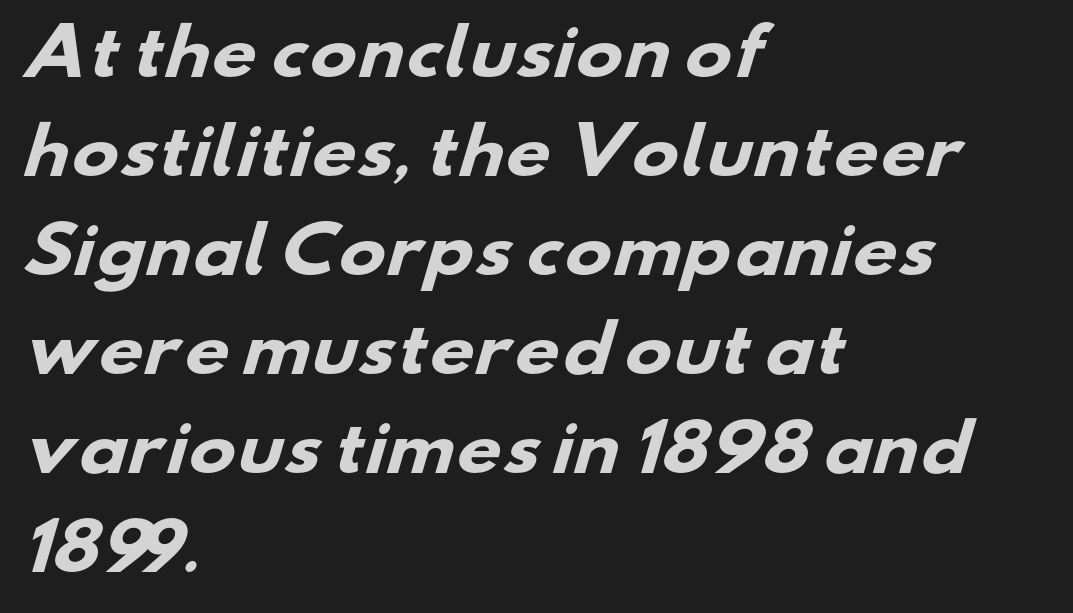
The image shows 63 px heavy, wide sans-serif type; set left-aligned, normal line spacing (1.57x), normal letter spacing, not underlined; low stroke contrast and a small x-height.
